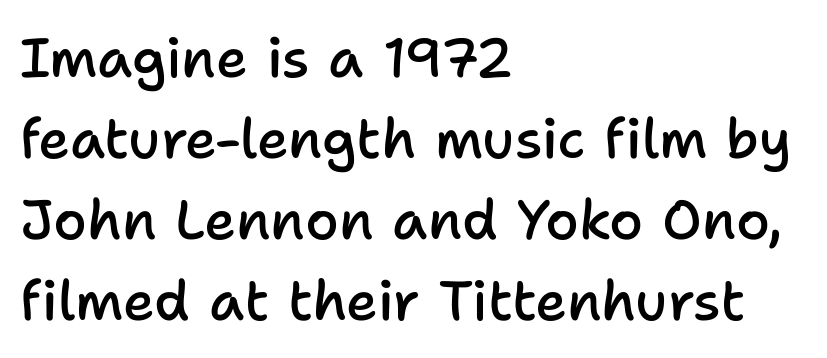
{"serif": "no", "italic": "no", "bold": "semi", "weight": "semibold", "width": "normal", "stroke_contrast": "low", "x_height": "medium", "monospaced": "no", "underline": "no", "align": "left", "line_spacing": "normal", "line_spacing_ratio": 1.47, "letter_spacing": "normal", "letter_spacing_em": 0.0, "glyph_px": 55}
